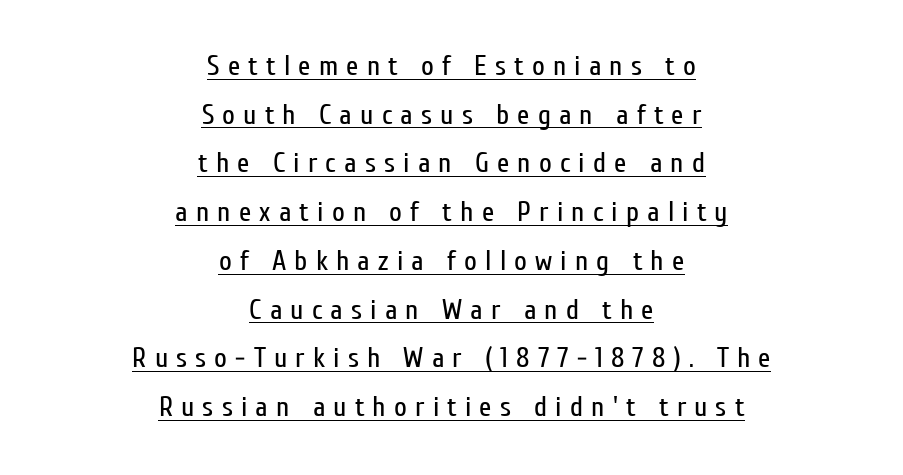
When letters stand straight like this, we call the style roman or upright. Are there feet on the stems? There aren't — it's a sans. Is the type heavy? It reads as light-to-regular instead. The paragraph shown floats in the horizontal middle. Observe the wide spacing: letters keep a clear distance from each other. This sample carries an underscore along the baseline area.
